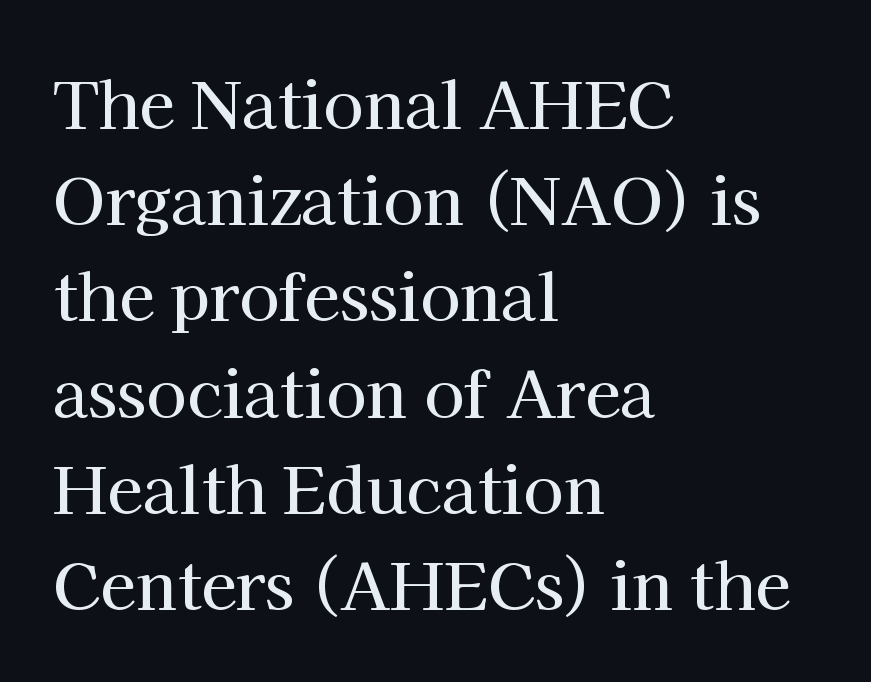
{"serif": "yes", "italic": "no", "width": "normal", "stroke_contrast": "high", "x_height": "medium", "monospaced": "no", "underline": "no", "align": "left", "line_spacing": "normal", "line_spacing_ratio": 1.48, "letter_spacing": "normal", "letter_spacing_em": 0.0, "glyph_px": 65}
